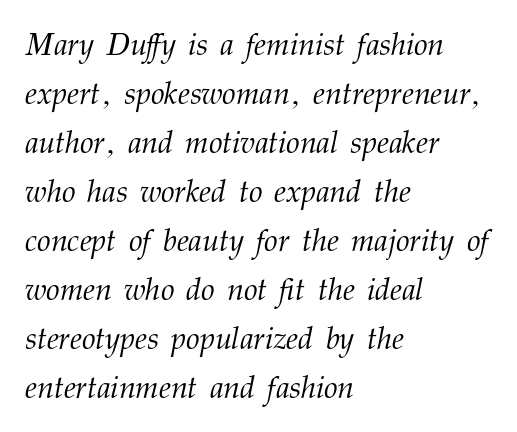
{"serif": "yes", "italic": "yes", "lean": "right", "slant_degrees": 12, "bold": "no", "weight": "light", "width": "normal", "stroke_contrast": "medium", "x_height": "medium", "monospaced": "no", "underline": "no", "align": "left", "line_spacing": "normal", "line_spacing_ratio": 1.58, "letter_spacing": "normal", "letter_spacing_em": 0.0, "glyph_px": 31}
